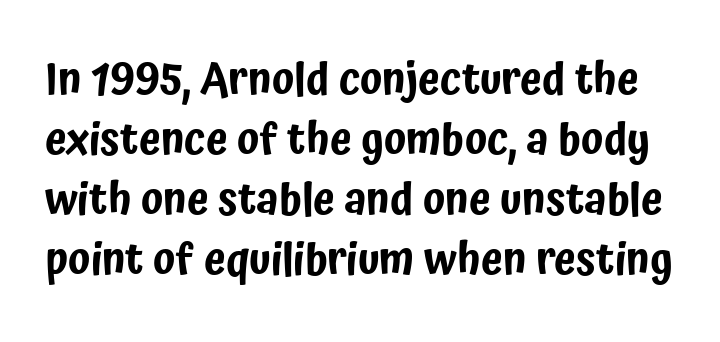
{"serif": "no", "italic": "no", "width": "condensed", "stroke_contrast": "low", "x_height": "medium", "monospaced": "no", "underline": "no", "line_spacing": "normal", "line_spacing_ratio": 1.36, "letter_spacing": "normal", "letter_spacing_em": 0.0, "glyph_px": 44}
